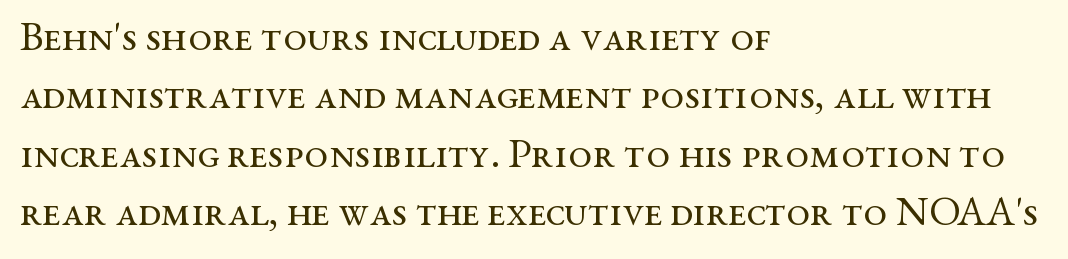
{"serif": "yes", "italic": "no", "bold": "no", "weight": "regular", "width": "wide", "stroke_contrast": "medium", "x_height": "medium", "monospaced": "no", "underline": "no", "align": "left", "line_spacing": "normal", "line_spacing_ratio": 1.39, "letter_spacing": "normal", "letter_spacing_em": 0.0, "glyph_px": 42}
